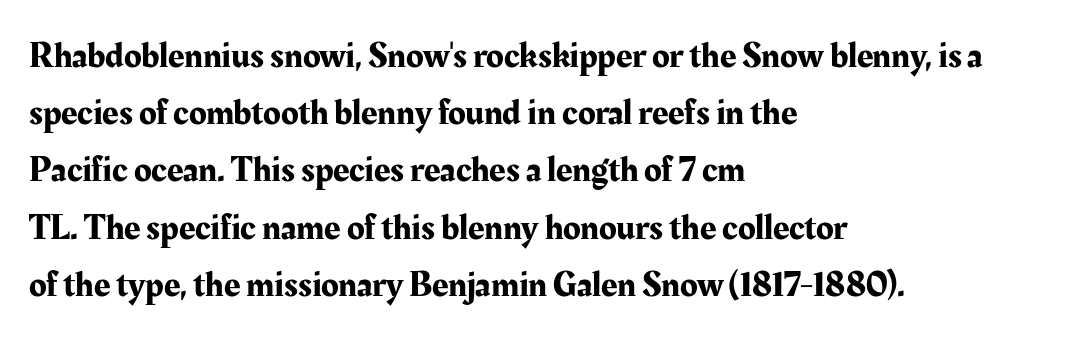
The image shows 36 px serif type, upright; set left-aligned, normal line spacing (1.59x), normal letter spacing, not underlined; medium stroke contrast and a medium x-height.
